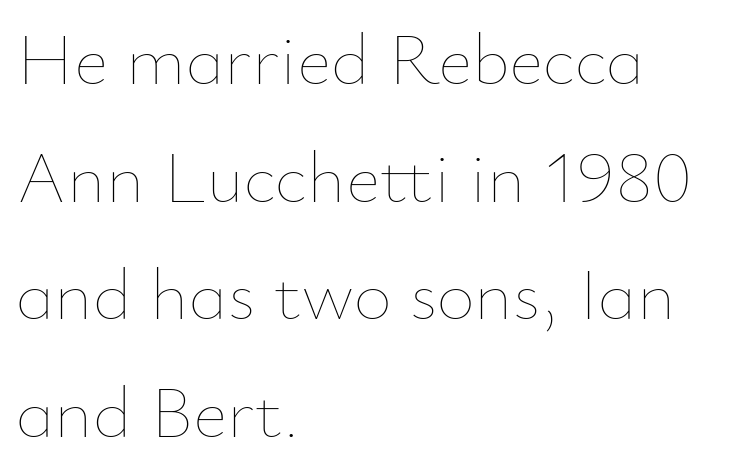
Regarding leading, the lines here are spaced in the standard way. Weight: not bold — regular or lighter. This sample has the flowing, uneven cadence of proportional lettering. Default kerning and tracking; the words read as compact shapes.
